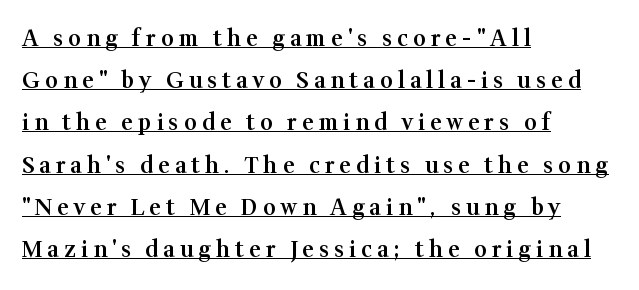
In terms of weight, the rendering is demibold, just under bold. Substantial extra tracking has been applied to these lines. This sample trades compactness for vertical openness between lines. Looks like someone drew a line under every word here. This is the regular roman posture of the typeface. The text block is weighted toward the left margin, trailing off unevenly rightward.
